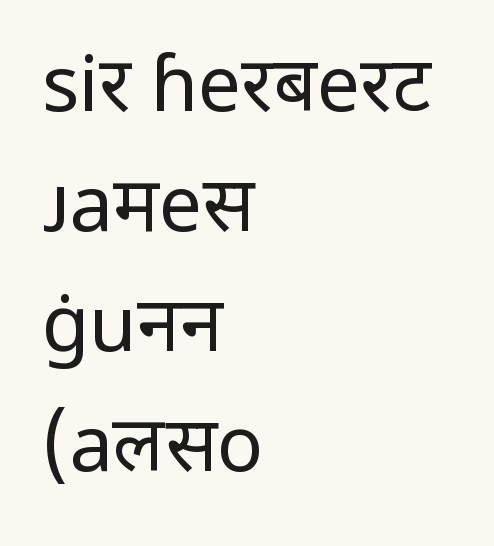
{"serif": "no", "italic": "no", "bold": "no", "weight": "regular", "width": "normal", "stroke_contrast": "low", "x_height": "medium", "monospaced": "no", "underline": "no", "align": "left", "line_spacing": "normal", "line_spacing_ratio": 1.56, "letter_spacing": "normal", "letter_spacing_em": 0.0, "glyph_px": 77}
